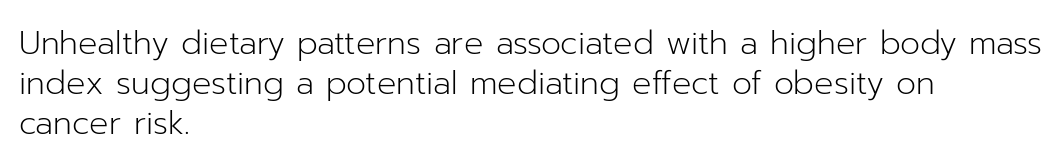
{"serif": "no", "italic": "no", "bold": "no", "weight": "light", "width": "normal", "stroke_contrast": "low", "x_height": "medium", "monospaced": "no", "underline": "no", "align": "left", "line_spacing": "normal", "line_spacing_ratio": 1.25, "letter_spacing": "normal", "letter_spacing_em": 0.0, "glyph_px": 32}
